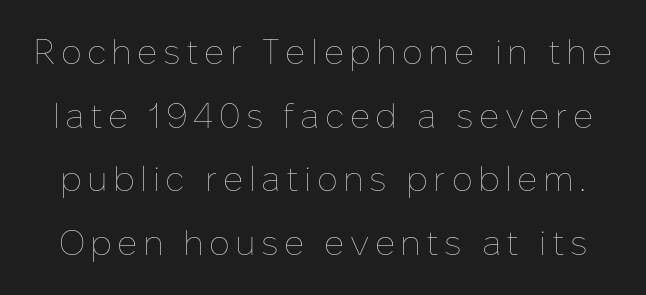
{"italic": "no", "bold": "no", "weight": "thin", "width": "normal", "stroke_contrast": "low", "x_height": "medium", "monospaced": "no", "underline": "no", "line_spacing_ratio": 1.82, "glyph_px": 35}
